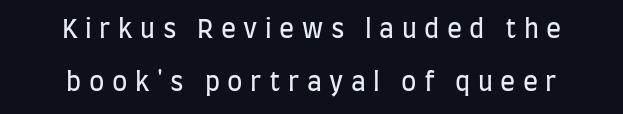
The letters are spread apart with noticeably loose tracking. The block of text is sparse from top to bottom, with ample space between rows. The face looks like a standard text weight, possibly lighter. Designer's note — italics off, roman on.
